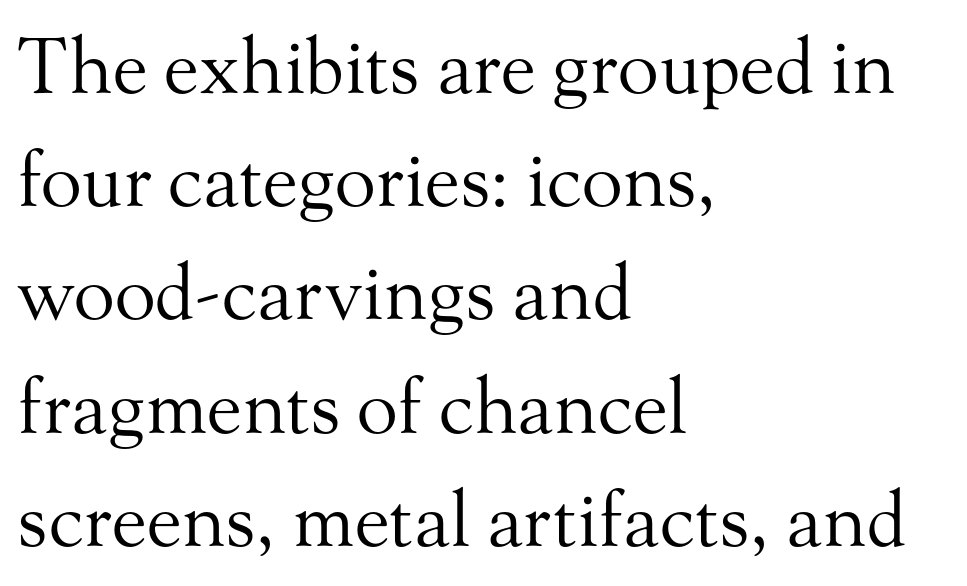
The image shows 76 px regular-weight serif type, upright; set left-aligned, normal line spacing (1.49x), normal letter spacing, not underlined; medium stroke contrast and a small x-height.
